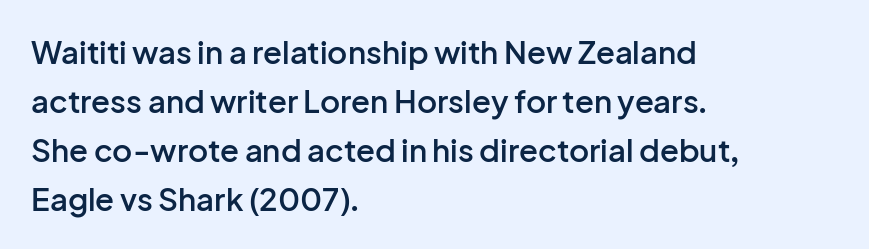
{"serif": "no", "italic": "no", "bold": "semi", "weight": "semibold", "width": "normal", "stroke_contrast": "low", "x_height": "medium", "monospaced": "no", "underline": "no", "align": "left", "line_spacing": "normal", "line_spacing_ratio": 1.58, "letter_spacing": "normal", "letter_spacing_em": 0.0, "glyph_px": 31}
